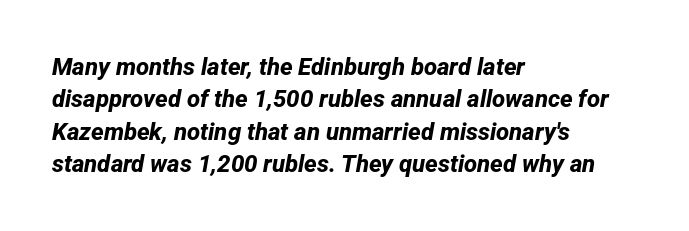
{"bold": "yes", "underline": "no", "align": "left", "line_spacing": "normal", "line_spacing_ratio": 1.35, "letter_spacing": "normal", "letter_spacing_em": 0.0, "glyph_px": 24}
